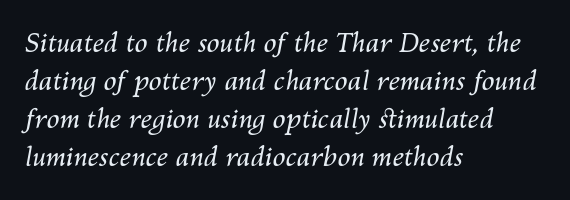
The image shows 26 px text type, italic (leaning right); set left-aligned, normal line spacing (1.46x), normal letter spacing, not underlined.
